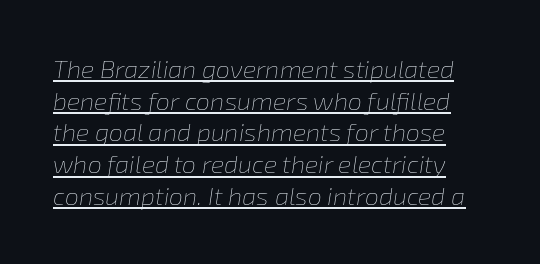
Leading matches the norm, producing a regular column. A quiet, ordinary-to-light weight characterises the typeface. The horizontal fit of the characters is conventional and even. This is underlined copy, the kind a proofreader might mark for attention. The glyphs look as if they've been sheared to an angle.
